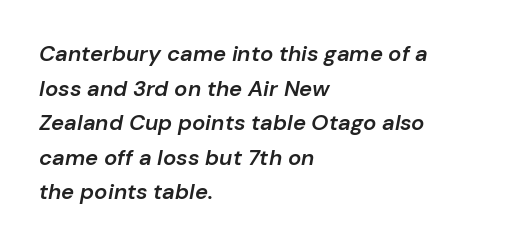
Just letters on the line, the space beneath them empty. All the whitespace from short lines collects on the right. Nothing unusual about the tracking: characters are spaced as the font intends. The face used here has a pronounced slope to its letters. The vertical gap from one line to the next is medium. Students, this is semibold: more ink than regular, less than bold.
